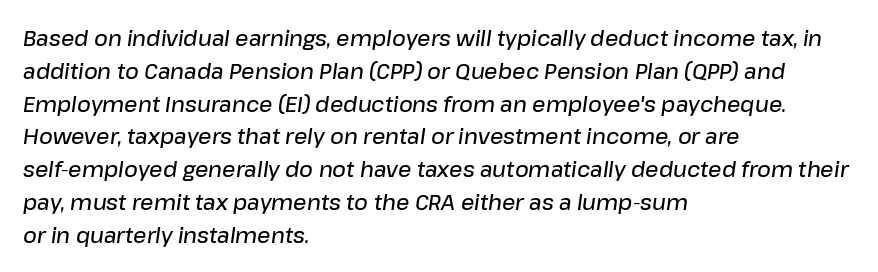
{"italic": "yes", "lean": "right", "slant_degrees": 8, "bold": "semi", "underline": "no", "align": "left", "line_spacing": "normal", "line_spacing_ratio": 1.56, "letter_spacing": "normal", "letter_spacing_em": 0.0, "glyph_px": 21}
